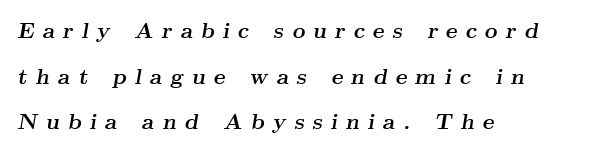
Q: Is the text bold? A: Yes.
Q: Is the text italic (slanted)? A: Yes, it leans right by about 9 degrees.
Q: Is the text underlined? A: No.
Q: How is the paragraph aligned? A: Left-aligned.
Q: Is the spacing between letters normal or unusually wide? A: Unusually wide.
Q: Is the spacing between lines tight, normal or loose? A: Loose.
